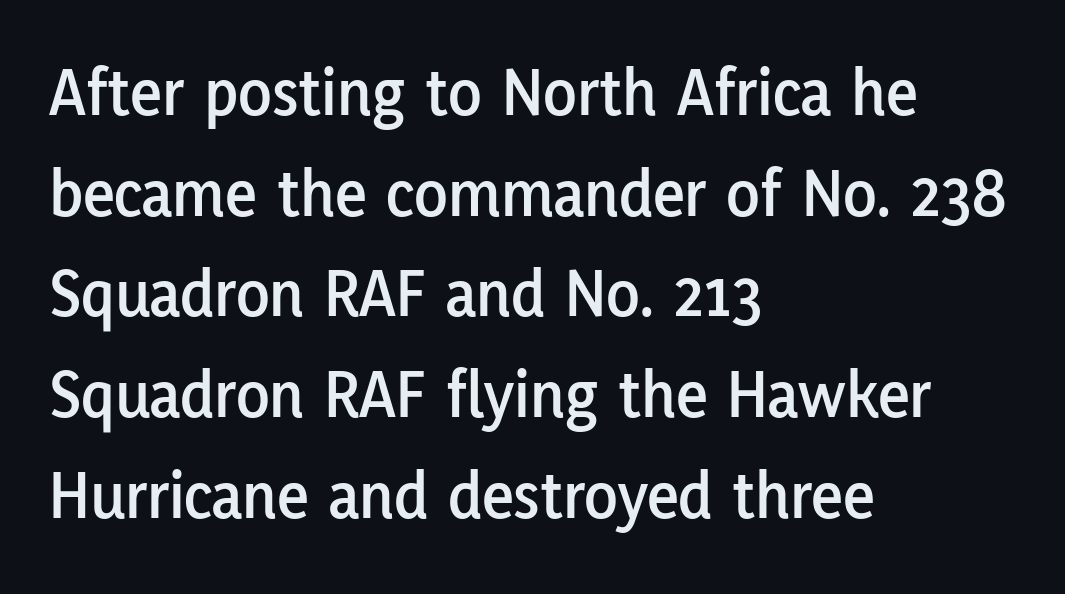
{"serif": "no", "italic": "no", "width": "normal", "stroke_contrast": "low", "x_height": "medium", "monospaced": "no", "underline": "no", "align": "left", "line_spacing": "normal", "line_spacing_ratio": 1.46, "letter_spacing": "normal", "letter_spacing_em": 0.0, "glyph_px": 69}
